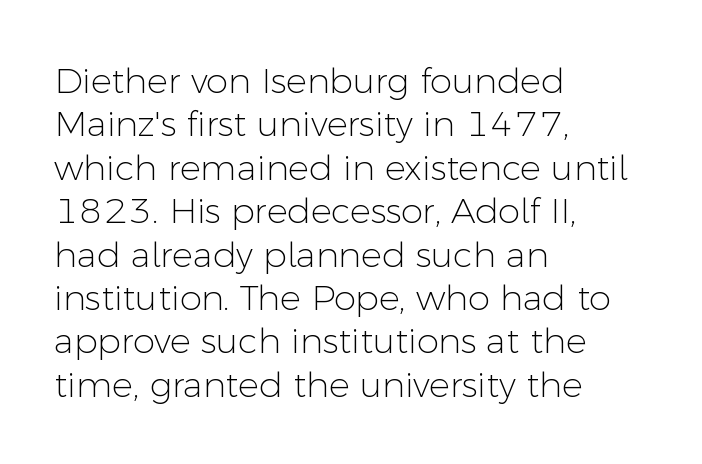
The image shows 35 px light sans-serif type, upright; set left-aligned, line spacing 1.24x, normal letter spacing, not underlined; low stroke contrast and a medium x-height.
